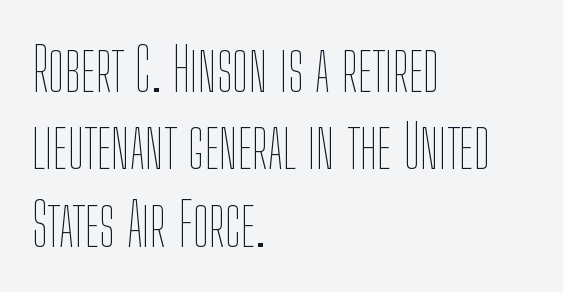
The image shows 60 px thin, condensed type, upright; set left-aligned, normal line spacing (1.29x), normal letter spacing, not underlined; low stroke contrast and a medium x-height.
